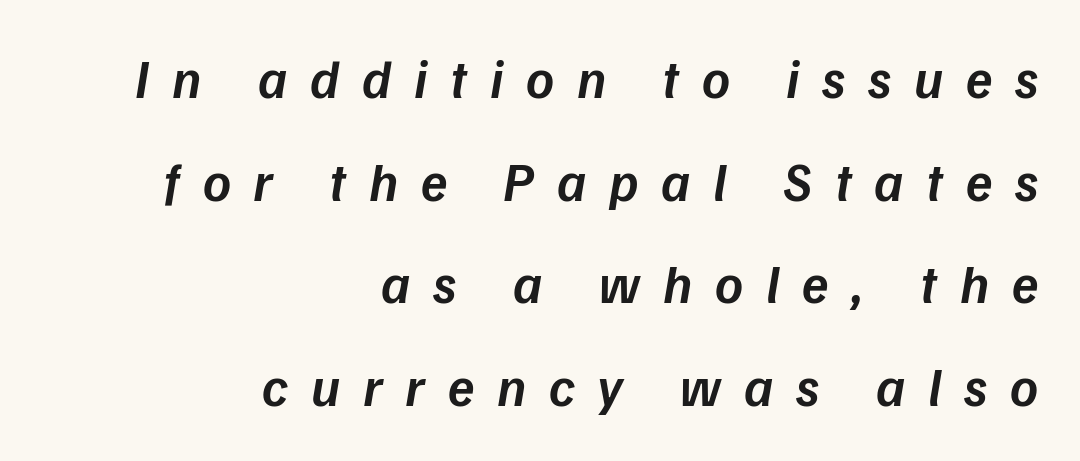
{"italic": "yes", "lean": "right", "slant_degrees": 9, "bold": "semi", "weight": "semibold", "width": "normal", "stroke_contrast": "low", "x_height": "medium", "monospaced": "no", "underline": "no", "align": "right", "line_spacing": "loose", "line_spacing_ratio": 1.9, "letter_spacing": "wide", "letter_spacing_em": 0.42, "glyph_px": 54}
